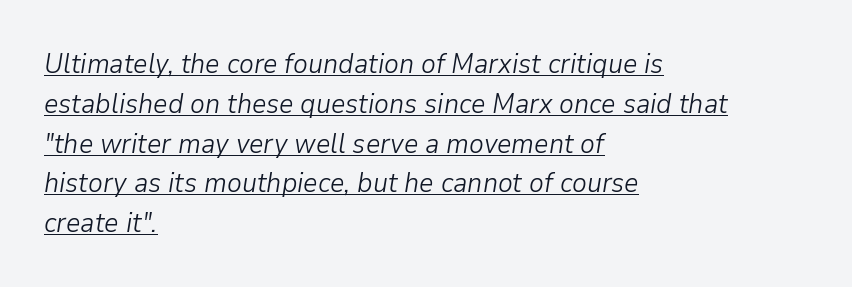
The characters are drawn with everyday or finer stroke widths. Compared with typical paragraphs, the rows here are spaced about the same. Quick note: italic. Is this a fixed-width face? No — the glyphs have proportional, varying widths.
